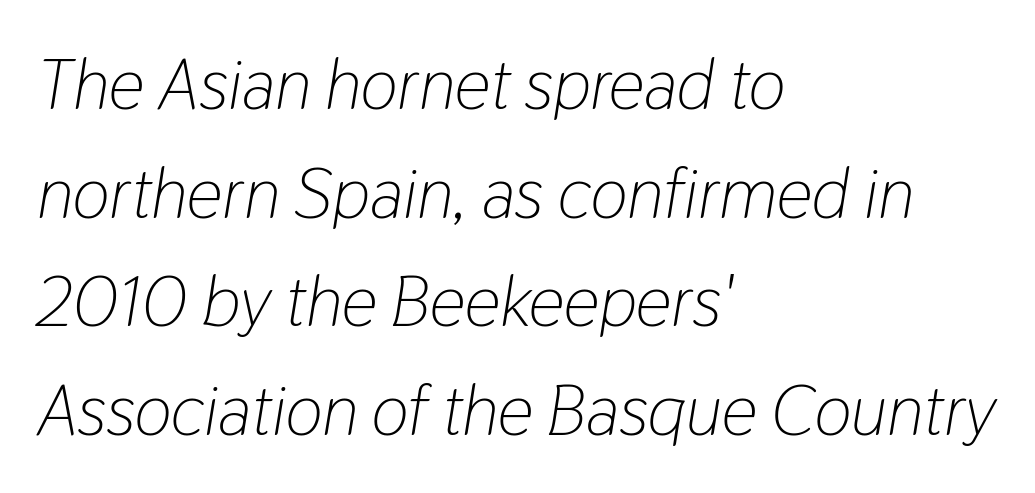
The image shows 71 px light, condensed type, italic (leaning right); set left-aligned, normal line spacing (1.53x), normal letter spacing, not underlined; low stroke contrast and a medium x-height.
